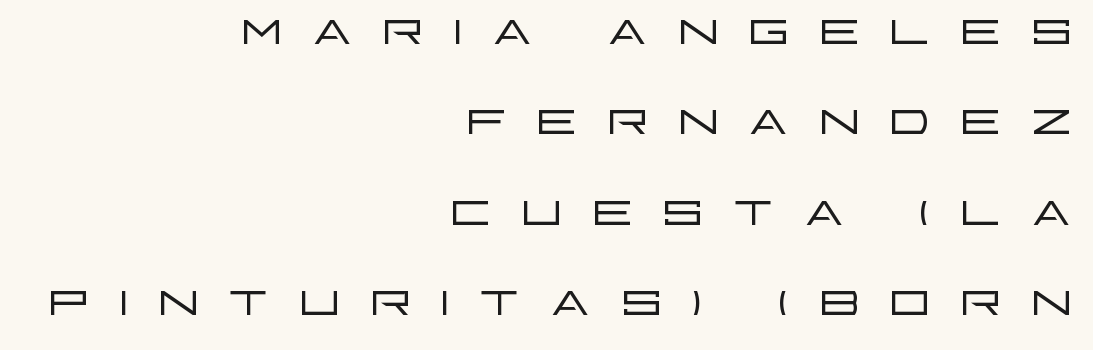
The image shows 66 px light, wide sans-serif type, upright; set right-aligned, normal line spacing (1.37x), unusually wide letter spacing (+0.4 em), not underlined; low stroke contrast and a large x-height.
